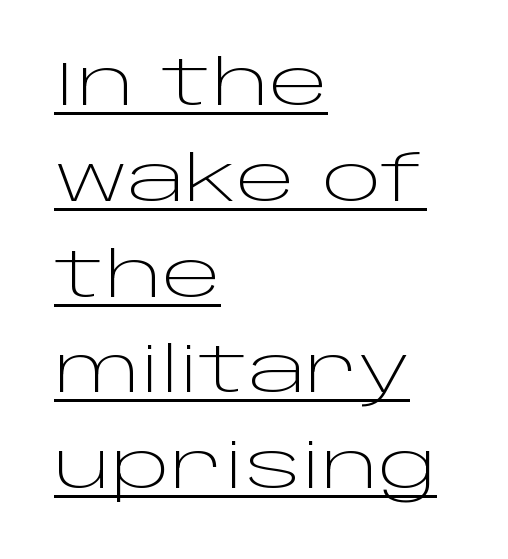
{"serif": "no", "italic": "no", "bold": "no", "weight": "light", "width": "wide", "stroke_contrast": "low", "x_height": "large", "monospaced": "no", "underline": "yes", "align": "left", "line_spacing": "normal", "line_spacing_ratio": 1.52, "letter_spacing": "normal", "letter_spacing_em": 0.0, "glyph_px": 63}
